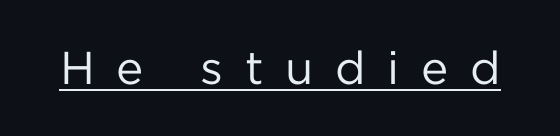
Q: Is the text bold? A: No.
Q: Is the text italic (slanted)? A: No, it is upright.
Q: Is the typeface a serif or a sans-serif typeface? A: Sans-serif.
Q: Is the text underlined? A: Yes.
Q: Is the spacing between letters normal or unusually wide? A: Unusually wide.
Q: Width (condensed, normal, or wide)? A: Normal.
Q: Stroke contrast? A: Low.
Q: x-height? A: Medium.
Q: Monospaced? A: No.
